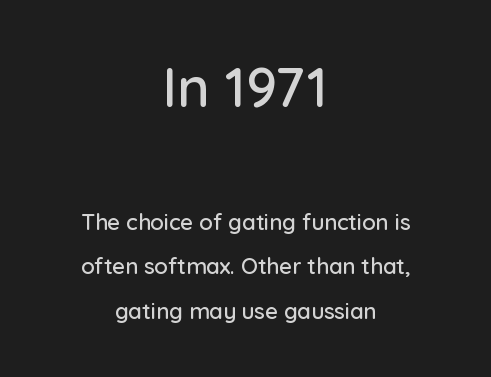
Q: Is the text italic (slanted)? A: No, it is upright.
Q: Is the typeface a serif or a sans-serif typeface? A: Sans-serif.
Q: Is the text underlined? A: No.
Q: How is the paragraph aligned? A: Centered.
Q: Is the spacing between letters normal or unusually wide? A: Normal.
Q: Is the spacing between lines tight, normal or loose? A: Loose.
Q: Which block of text is set in a larger size, the first (top) or the second (bottom)? A: The first (top) one.
Q: Width (condensed, normal, or wide)? A: Normal.
Q: Stroke contrast? A: Low.
Q: x-height? A: Medium.
Q: Monospaced? A: No.
